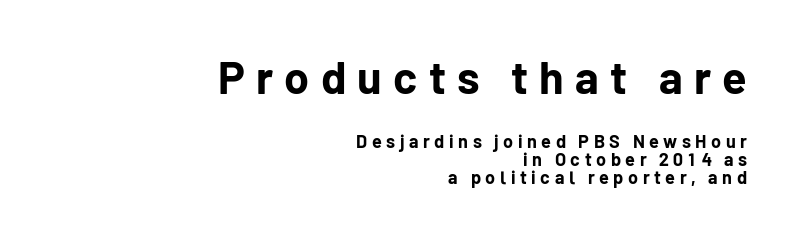
{"serif": "no", "italic": "no", "bold": "yes", "weight": "bold", "width": "normal", "stroke_contrast": "low", "x_height": "medium", "monospaced": "no", "underline": "no", "align": "right", "line_spacing": "tight", "line_spacing_ratio": 1.0, "letter_spacing": "wide", "letter_spacing_em": 0.25, "larger_block": "first", "size_ratio": 2.5, "glyph_px": 45}
